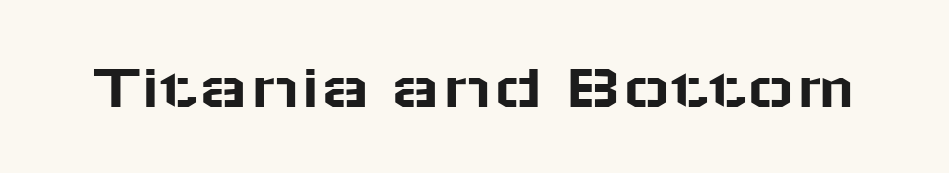
{"serif": "no", "italic": "no", "width": "wide", "stroke_contrast": "low", "x_height": "medium", "monospaced": "no", "underline": "no", "letter_spacing": "normal", "letter_spacing_em": 0.0, "glyph_px": 66}
